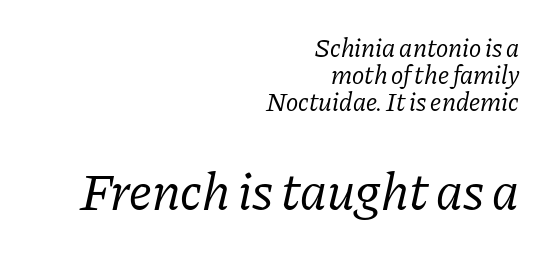
Q: Is the text bold? A: No.
Q: Is the text italic (slanted)? A: Yes, it leans right by about 11 degrees.
Q: Is the typeface a serif or a sans-serif typeface? A: Serif.
Q: Is the text underlined? A: No.
Q: How is the paragraph aligned? A: Right-aligned.
Q: Is the spacing between letters normal or unusually wide? A: Normal.
Q: Is the spacing between lines tight, normal or loose? A: Tight.
Q: Which block of text is set in a larger size, the first (top) or the second (bottom)? A: The second (bottom) one.
Q: Width (condensed, normal, or wide)? A: Normal.
Q: Stroke contrast? A: Low.
Q: x-height? A: Medium.
Q: Monospaced? A: No.
